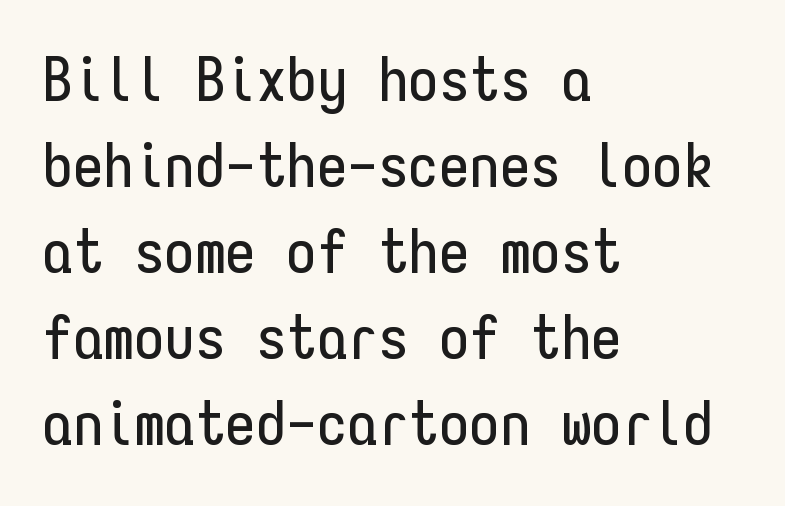
Does the copy run flush right? No — it runs flush left. The typeface chosen for these lines omits serifs. The letters stand straight up with perfectly vertical stems. Looks like terminal output: every glyph gets an equal slot. This rendering features lettering with no underline.
